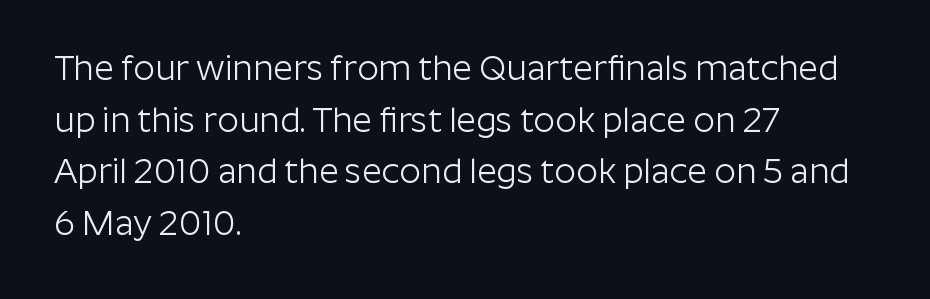
Q: Is the text bold? A: No.
Q: Is the text italic (slanted)? A: No, it is upright.
Q: Is the typeface a serif or a sans-serif typeface? A: Sans-serif.
Q: Is the text underlined? A: No.
Q: How is the paragraph aligned? A: Left-aligned.
Q: Is the spacing between letters normal or unusually wide? A: Normal.
Q: Is the spacing between lines tight, normal or loose? A: Normal.
Q: Width (condensed, normal, or wide)? A: Normal.
Q: Stroke contrast? A: Low.
Q: x-height? A: Medium.
Q: Monospaced? A: No.
